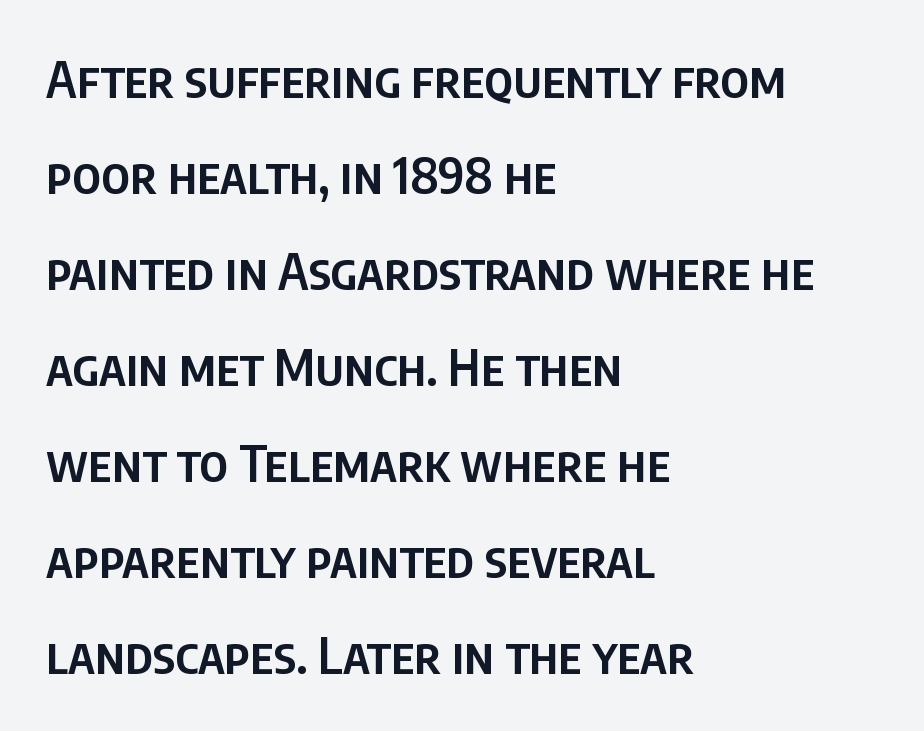
{"serif": "no", "italic": "no", "bold": "semi", "weight": "semibold", "width": "condensed", "stroke_contrast": "low", "x_height": "large", "monospaced": "no", "underline": "no", "align": "left", "line_spacing": "loose", "line_spacing_ratio": 1.92, "letter_spacing": "normal", "letter_spacing_em": 0.0, "glyph_px": 50}
